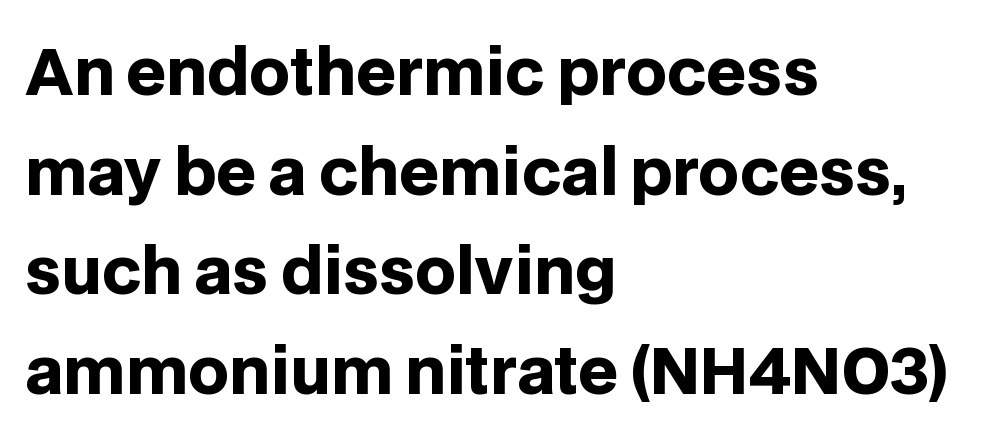
The image shows 63 px heavy sans-serif type, upright; set left-aligned, normal line spacing (1.58x), normal letter spacing, not underlined; low stroke contrast and a large x-height.
